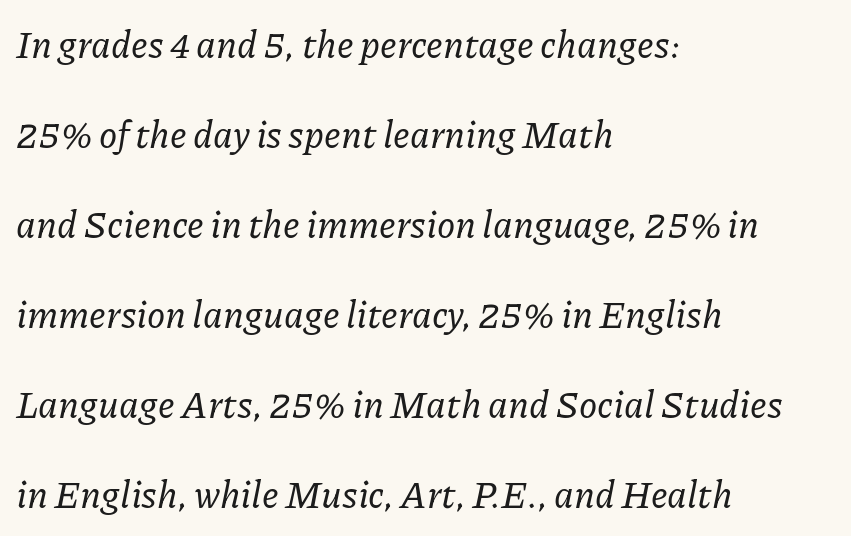
A typesetter would mark this as italic. The passage shown is typed in a proportional face where columns would drift. In terms of leading, this rendering errs on the spacious side. Each line starts at the same left margin while the right side varies. Descenders are the only things crossing below the line.
